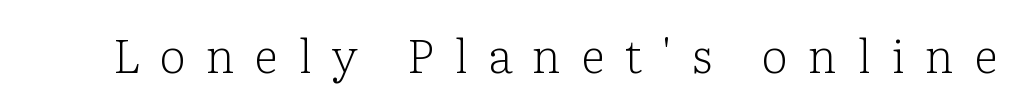
The image shows 47 px light serif type, upright; set unusually wide letter spacing (+0.43 em), not underlined; low stroke contrast and a medium x-height.
